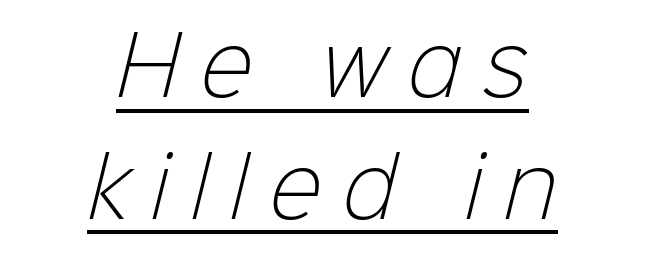
Is there much room between lines? A standard amount, neither cramped nor airy. Nothing sits at the stroke ends, so this counts as sans-serif. A continuous stroke trails under the words, as in a hyperlink. Is the letter spacing exaggerated? Yes — the characters are pushed far apart.
